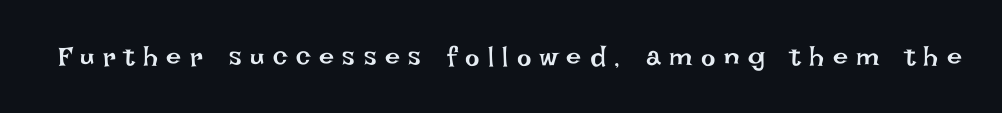
Underline: absent. Nope, not italic — everything's standing straight. Weight: in the light-to-regular range. The line texture is sparse and dotted thanks to wide tracking.
